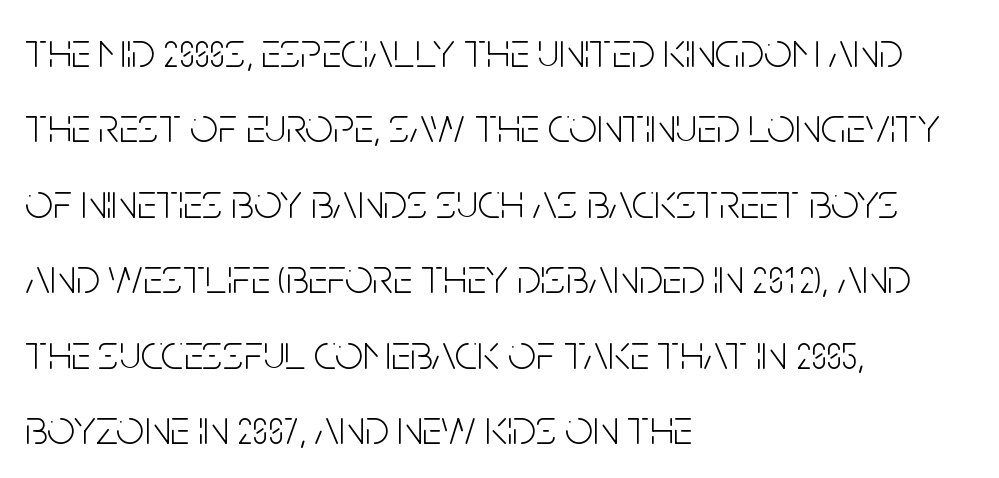
Stems here are at most as thick as an everyday book face. Rows of type keep a routine distance in the vertical direction. Varying glyph widths throughout — classic text-font behaviour. Check where the strokes stop: nothing finishes them off — pure sans. Default kerning and tracking; the words read as compact shapes.
